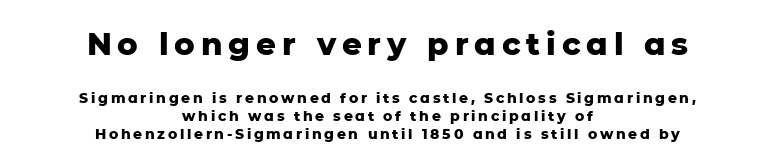
The image shows 31 px heavy sans-serif type, upright; set centered, normal line spacing (1.29x), not underlined; the first (top) block is 2.21x larger; low stroke contrast and a medium x-height.
